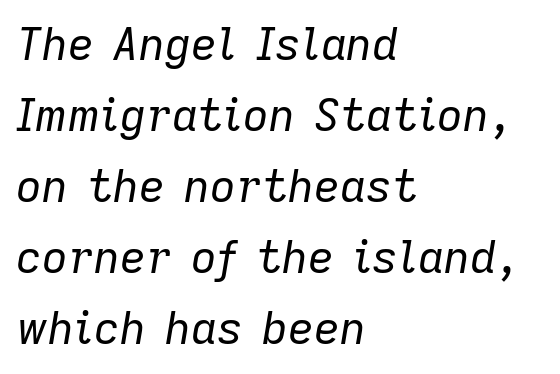
{"italic": "yes", "lean": "right", "slant_degrees": 9, "bold": "no", "weight": "regular", "width": "normal", "stroke_contrast": "low", "x_height": "medium", "monospaced": "no", "underline": "no", "align": "left", "line_spacing": "normal", "line_spacing_ratio": 1.58, "letter_spacing": "normal", "letter_spacing_em": 0.0, "glyph_px": 45}
